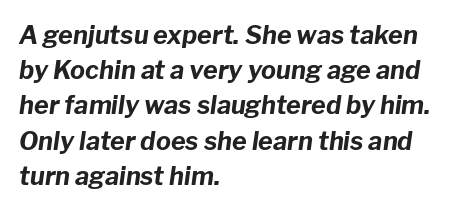
Caption: multi-line text, flush left, ragged right. Strokes here are thick enough to call this a true bold. Spacing between characters is what you'd get straight out of the box. Words float on clear page, feet unadorned.
